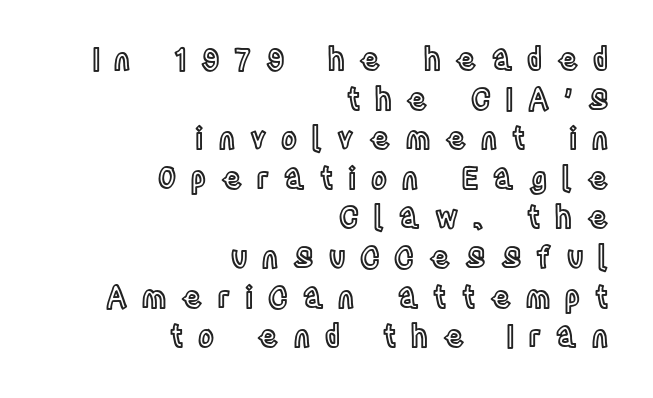
{"italic": "no", "width": "condensed", "x_height": "large", "monospaced": "no", "underline": "no", "align": "right", "line_spacing": "normal", "line_spacing_ratio": 1.32, "letter_spacing": "wide", "letter_spacing_em": 0.5, "glyph_px": 30}
